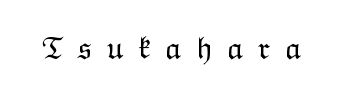
{"italic": "no", "bold": "no", "weight": "light", "width": "normal", "stroke_contrast": "low", "x_height": "medium", "monospaced": "no", "underline": "no", "letter_spacing": "wide", "letter_spacing_em": 0.46, "glyph_px": 32}
